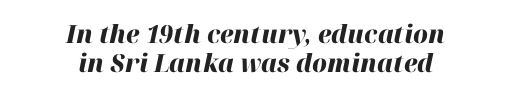
The passage shown is emphatically bold. This sample uses an oblique cut, with every glyph tilted off the vertical. These lines keep a tight, regular rhythm from letter to letter. Each row of text sits above clean, open space. The paragraph shown floats in the horizontal middle.
